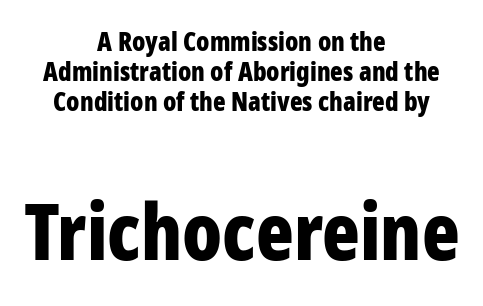
Caption: multi-line text, centered on the measure. Proportional: the letters do not fall into vertical columns. Tall strokes in this sample are plumb rather than angled. Is the lower block the larger one? Yes — the lower block carries the bigger type. The face used here has the dense, thick strokes of a bold.
